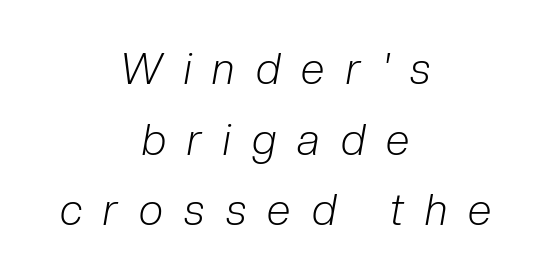
{"italic": "yes", "lean": "right", "slant_degrees": 10, "bold": "no", "weight": "light", "width": "condensed", "stroke_contrast": "low", "x_height": "medium", "monospaced": "no", "underline": "no", "align": "center", "line_spacing": "normal", "line_spacing_ratio": 1.64, "letter_spacing": "wide", "letter_spacing_em": 0.5, "glyph_px": 43}
